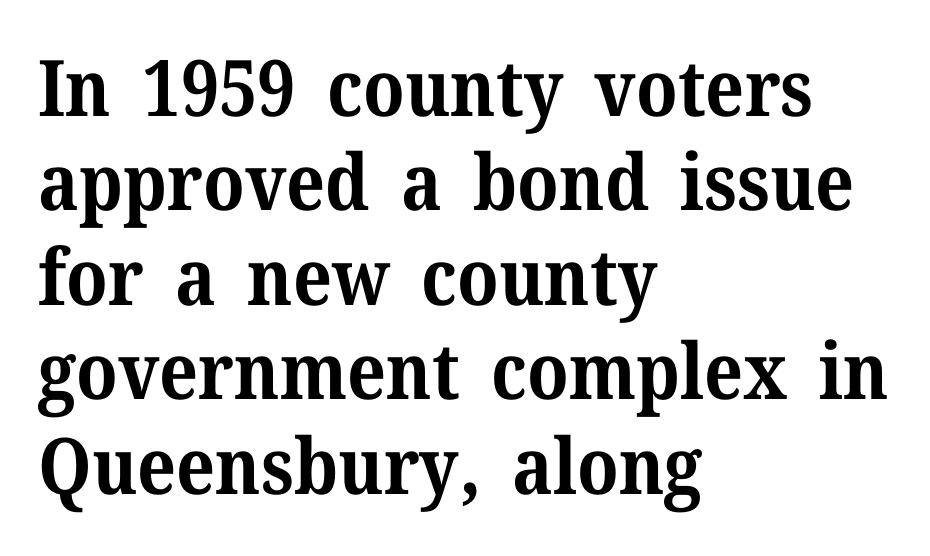
Q: Is the text bold? A: Yes.
Q: Is the text italic (slanted)? A: No, it is upright.
Q: Is the typeface a serif or a sans-serif typeface? A: Serif.
Q: Is the text underlined? A: No.
Q: How is the paragraph aligned? A: Left-aligned.
Q: Is the spacing between letters normal or unusually wide? A: Normal.
Q: Width (condensed, normal, or wide)? A: Normal.
Q: Stroke contrast? A: Medium.
Q: x-height? A: Medium.
Q: Monospaced? A: No.
